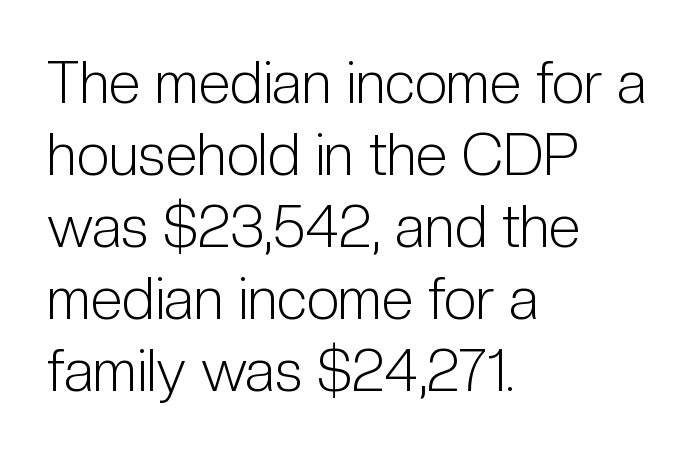
You could not count columns in this text — the font is proportionally spaced. Think standard paragraph weight, or any step lighter than that. These lines are composed in type without serifs. The type sits square on the baseline with zero lean. Alignment: flush left.
